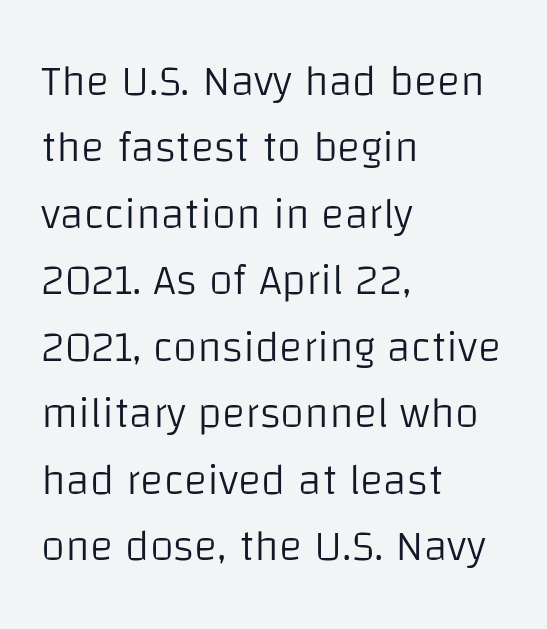
A classic flush-left, rag-right setting is used for this passage. Decoration check: the copy has no underline. I'd call this a sans setting — the letters go barefoot. A light-to-regular cut is what we see here.
